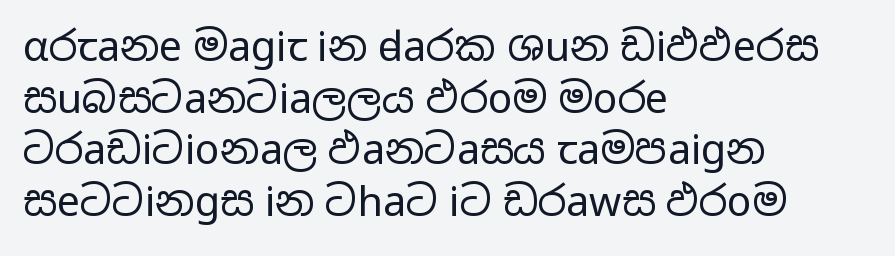
Q: Is the text bold? A: No.
Q: Is the text italic (slanted)? A: No, it is upright.
Q: Is the typeface a serif or a sans-serif typeface? A: Sans-serif.
Q: Is the text underlined? A: No.
Q: How is the paragraph aligned? A: Left-aligned.
Q: Is the spacing between letters normal or unusually wide? A: Normal.
Q: Is the spacing between lines tight, normal or loose? A: Normal.
Q: Width (condensed, normal, or wide)? A: Wide.
Q: Stroke contrast? A: Low.
Q: x-height? A: Medium.
Q: Monospaced? A: No.
